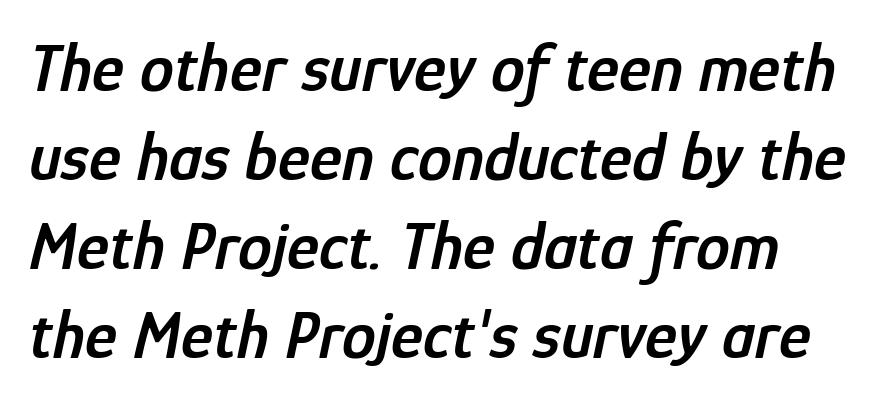
{"italic": "yes", "lean": "right", "slant_degrees": 12, "bold": "semi", "weight": "semibold", "width": "condensed", "stroke_contrast": "low", "x_height": "medium", "monospaced": "no", "underline": "no", "align": "left", "line_spacing": "normal", "line_spacing_ratio": 1.31, "letter_spacing": "normal", "letter_spacing_em": 0.0, "glyph_px": 68}
